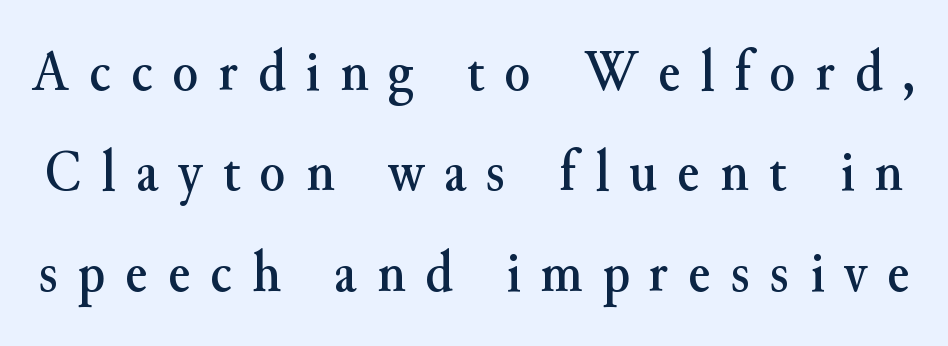
Rows of type keep a routine distance in the vertical direction. Does the type have serifs? Yes, each stem ends in a small foot. This rendering widens character spacing well past its baseline value. This sample uses an upright cut, with every glyph sitting square on the baseline. This sample has the flowing, uneven cadence of proportional lettering.
